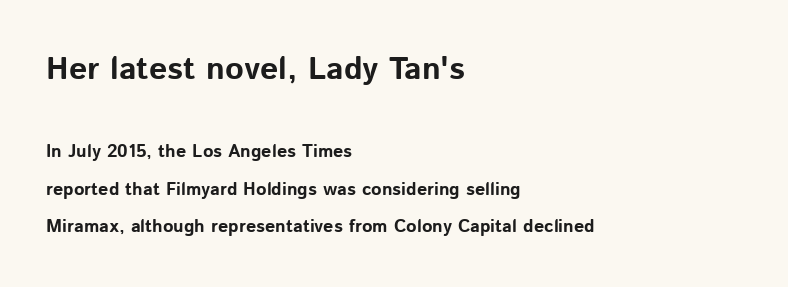
Q: Is the text bold? A: Yes.
Q: Is the text italic (slanted)? A: No, it is upright.
Q: Is the typeface a serif or a sans-serif typeface? A: Sans-serif.
Q: Is the text underlined? A: No.
Q: How is the paragraph aligned? A: Left-aligned.
Q: Is the spacing between letters normal or unusually wide? A: Normal.
Q: Is the spacing between lines tight, normal or loose? A: Loose.
Q: Which block of text is set in a larger size, the first (top) or the second (bottom)? A: The first (top) one.
Q: Width (condensed, normal, or wide)? A: Normal.
Q: Stroke contrast? A: Low.
Q: x-height? A: Medium.
Q: Monospaced? A: No.
